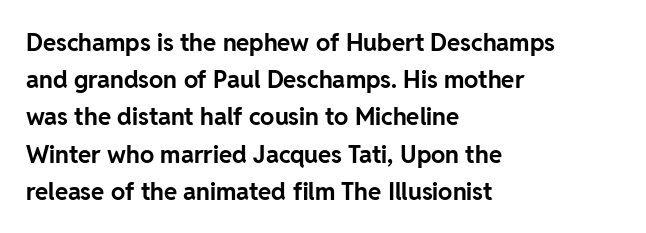
The passage shown has conventional tracking throughout. Underline: absent. The lines in this sample share a left origin and differ only in where they stop. These lines carry a lot of weight — the face is fully bold. Leading: standard. Characters remain perfectly vertical along every line.
